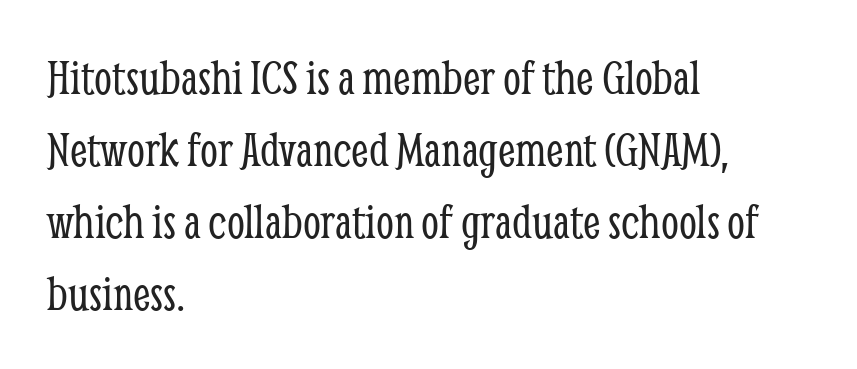
Q: Is the text bold? A: No.
Q: Is the text italic (slanted)? A: No, it is upright.
Q: Is the typeface a serif or a sans-serif typeface? A: Serif.
Q: Is the text underlined? A: No.
Q: How is the paragraph aligned? A: Left-aligned.
Q: Is the spacing between letters normal or unusually wide? A: Normal.
Q: Is the spacing between lines tight, normal or loose? A: Normal.
Q: Width (condensed, normal, or wide)? A: Condensed.
Q: Stroke contrast? A: Low.
Q: x-height? A: Medium.
Q: Monospaced? A: No.
